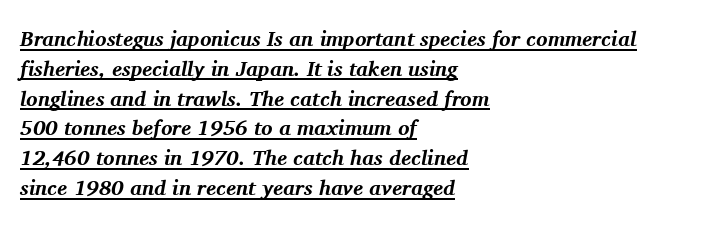
Q: Is the text bold? A: Yes.
Q: Is the text italic (slanted)? A: Yes, it leans right by about 11 degrees.
Q: Is the text underlined? A: Yes.
Q: How is the paragraph aligned? A: Left-aligned.
Q: Is the spacing between letters normal or unusually wide? A: Normal.
Q: Is the spacing between lines tight, normal or loose? A: Normal.
